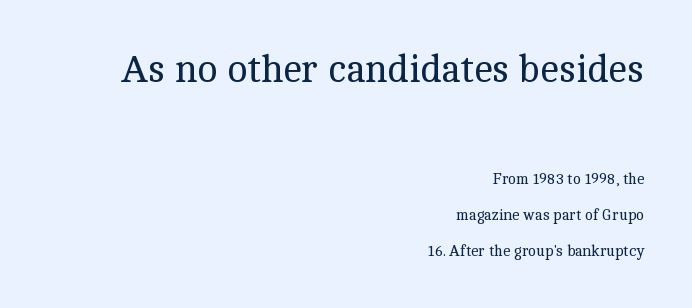
Any mark beneath the type? The region is blank. Caption: multi-line text, flush right, ragged left. The leading is generous, giving the passage an open texture. Is this a fixed-width face? No — the glyphs have proportional, varying widths. It's the straight-up-and-down kind of type. A student would notice the top passage is typeset larger than what follows.
